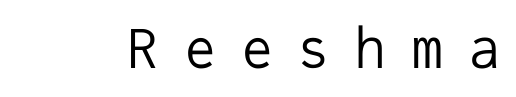
This sample has the even, mechanical cadence of fixed-width lettering. The gap between lines stays unmarked. Here the glyphs are tracked loosely, breaking word shapes into spaced letters. Is the stroke heavy? The answer is a plain regular-or-lighter.
